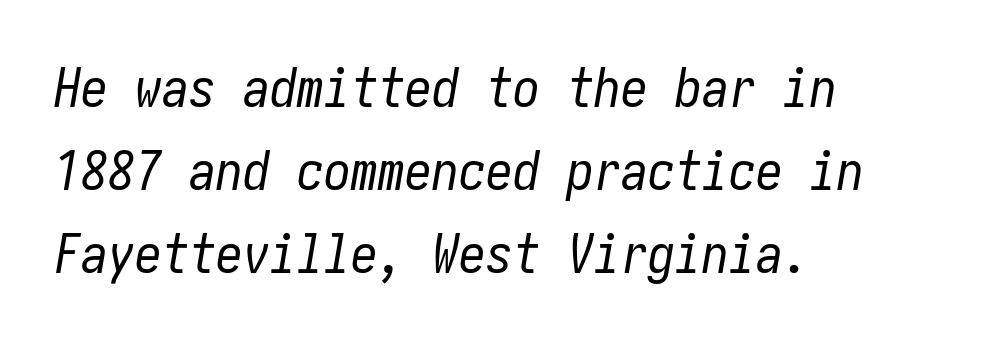
{"italic": "yes", "lean": "right", "slant_degrees": 10, "bold": "no", "weight": "regular", "width": "condensed", "stroke_contrast": "low", "x_height": "medium", "underline": "no", "align": "left", "line_spacing": "normal", "line_spacing_ratio": 1.54, "letter_spacing": "normal", "letter_spacing_em": 0.0, "glyph_px": 54}
